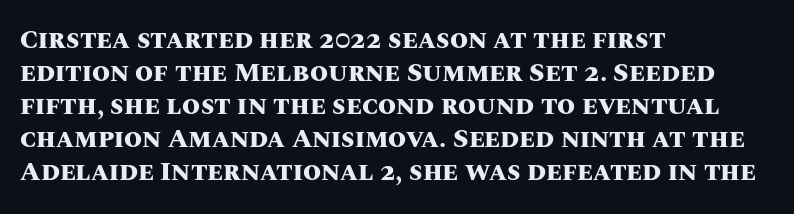
The image shows 26 px bold type, upright; set left-aligned, normal line spacing (1.27x), normal letter spacing, not underlined.
